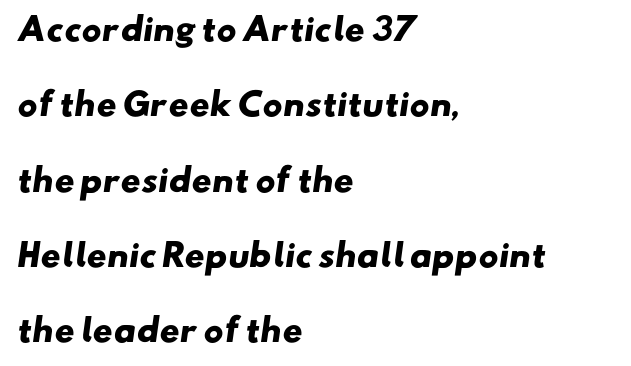
Notice how the passage keeps a crisp vertical edge on the left only. Look at the tracking — it's just the regular setting, nothing added. Weight: bold. Baseline-to-baseline distance is far greater than the letter height. Does the type have serifs? No, each stem ends abruptly. Spacing verdict: proportional, widths tailored to each character.
